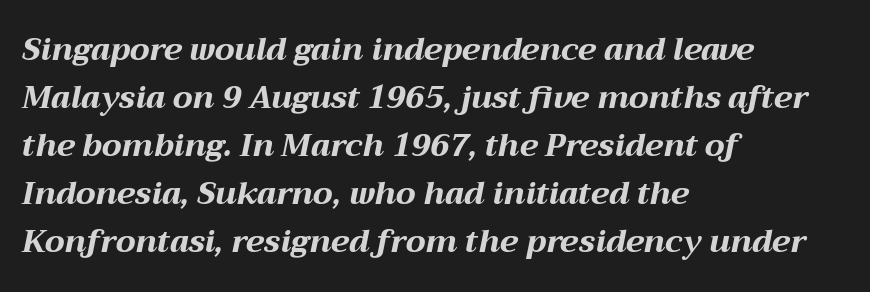
The image shows 31 px bold, wide type, italic (leaning right); set left-aligned, normal line spacing (1.55x), normal letter spacing, not underlined; medium stroke contrast and a medium x-height.
